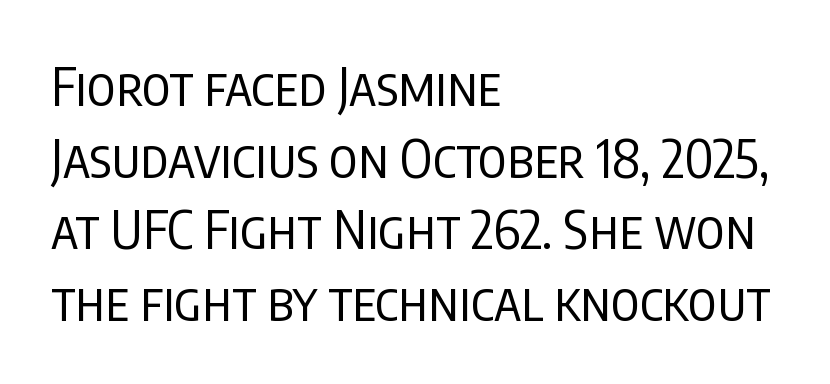
Plain, unruled lines of type. This sample uses an upright cut, with every glyph sitting square on the baseline. Heft: none added — not bold. Proportional: the letters do not fall into vertical columns. Spacing between characters is what you'd get straight out of the box. No feet cap the strokes, marking this as sans-serif type.
